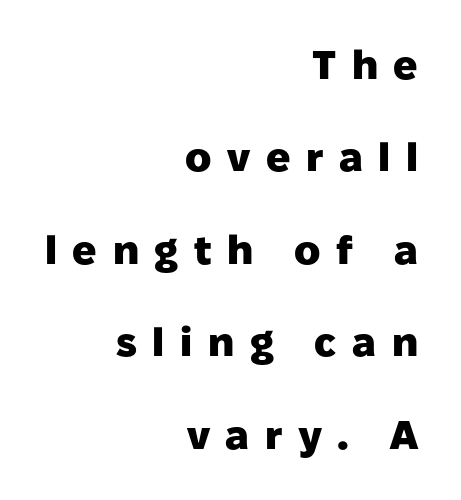
Observe the wide spacing: letters keep a clear distance from each other. Stroke thickness is high; the sample reads as a true bold. This is roman type, the default non-slanted kind. The designer went with a sans here, leaving each stem footless.
